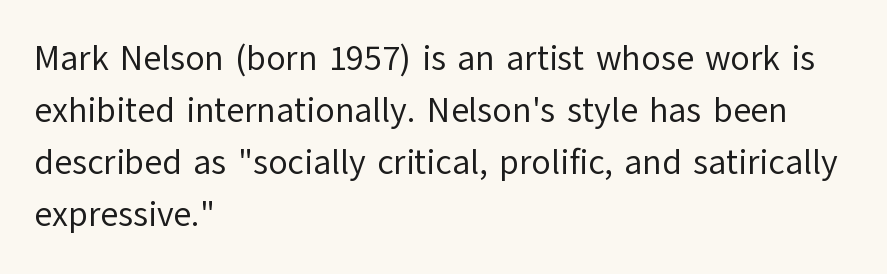
The image shows 35 px regular-weight sans-serif type, upright; set left-aligned, normal line spacing (1.49x), normal letter spacing, not underlined; low stroke contrast and a medium x-height.
